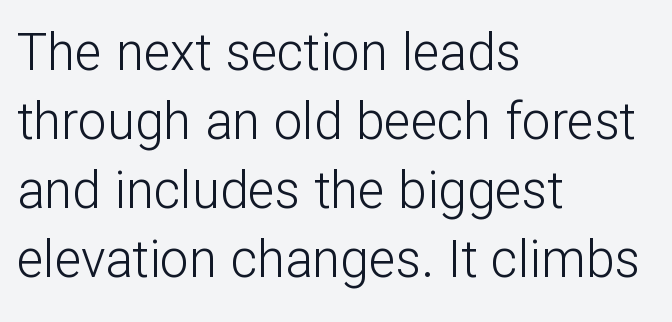
{"serif": "no", "italic": "no", "bold": "no", "weight": "light", "width": "normal", "stroke_contrast": "low", "x_height": "medium", "monospaced": "no", "underline": "no", "align": "left", "line_spacing": "normal", "line_spacing_ratio": 1.35, "letter_spacing": "normal", "letter_spacing_em": 0.0, "glyph_px": 51}
